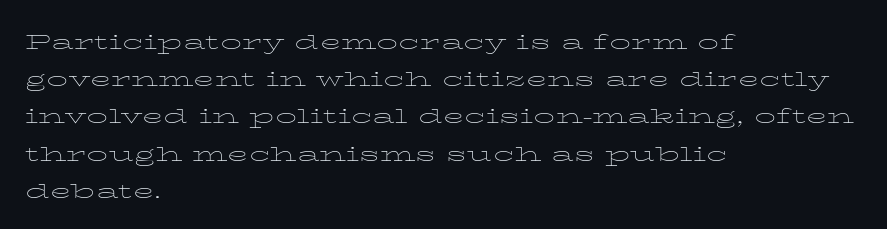
{"italic": "no", "bold": "no", "weight": "thin", "width": "wide", "stroke_contrast": "low", "x_height": "medium", "monospaced": "no", "underline": "no", "align": "left", "line_spacing": "normal", "line_spacing_ratio": 1.33, "letter_spacing": "normal", "letter_spacing_em": 0.0, "glyph_px": 28}
